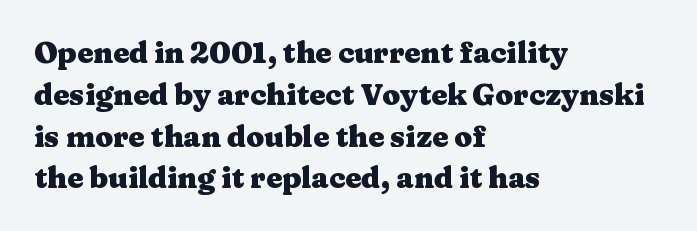
Quick note: not italic, upright. Letter spacing: default. Is the type bold? Yes — the strokes are clearly thick and heavy. These lines are set flush left with a ragged right edge. Looks like regular typesetting: each glyph gets only the width it needs. The leading is moderate, giving the passage an even texture.
